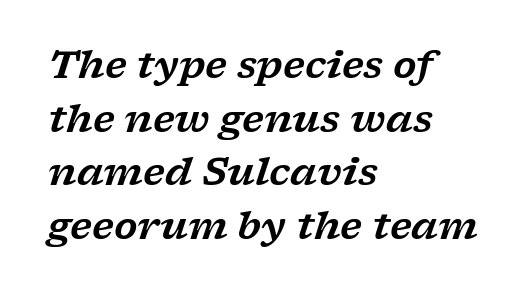
Honestly, there is no underline to notice here at all. One-word summary of the alignment: left. Quick note: italic. Spacing verdict: proportional, widths tailored to each character. Default kerning and tracking; the words read as compact shapes.
